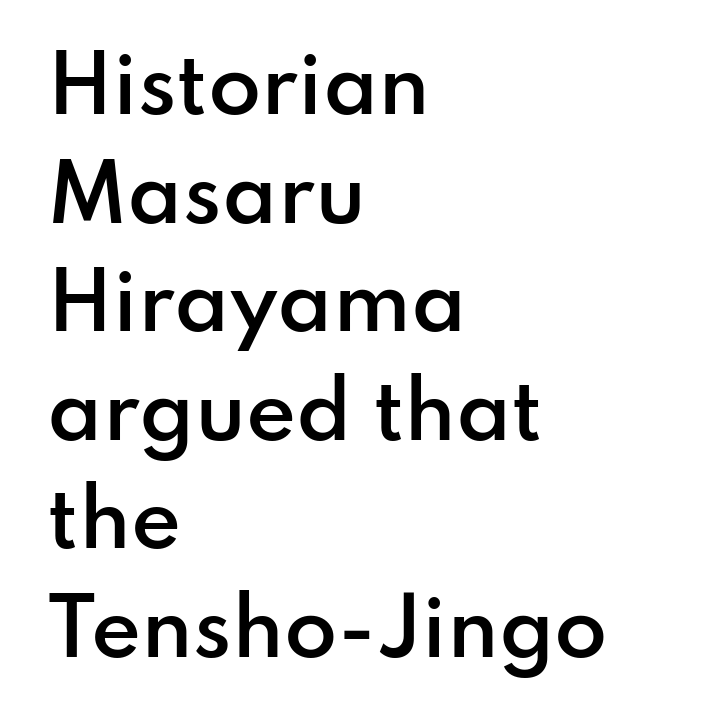
{"serif": "no", "italic": "no", "bold": "semi", "weight": "semibold", "width": "normal", "stroke_contrast": "low", "x_height": "small", "monospaced": "no", "underline": "no", "align": "left", "line_spacing": "normal", "line_spacing_ratio": 1.41, "letter_spacing": "normal", "letter_spacing_em": 0.0, "glyph_px": 77}
